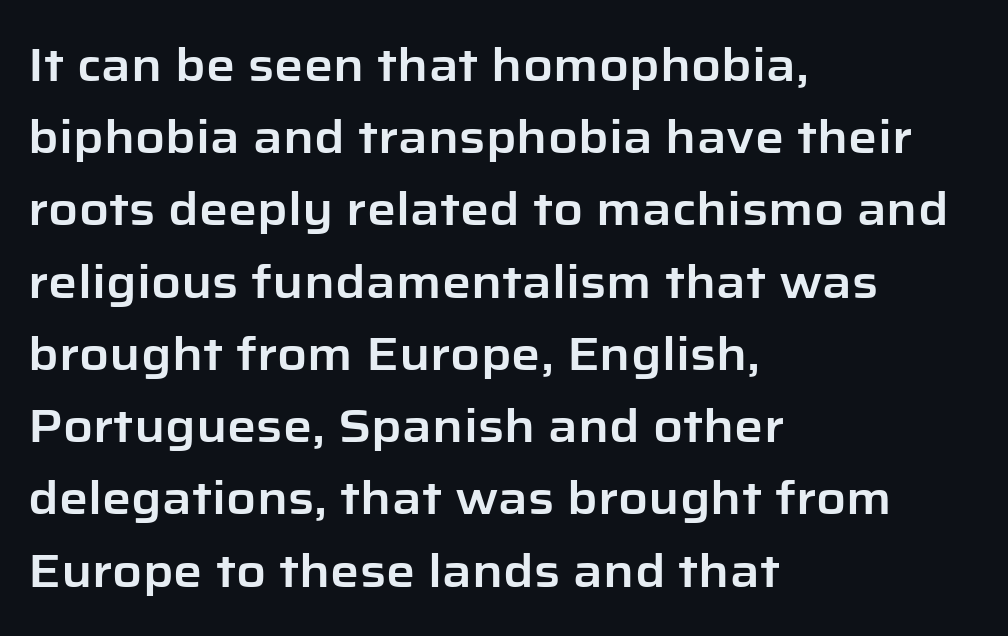
The image shows 46 px sans-serif type, upright; set left-aligned, normal line spacing (1.57x), normal letter spacing, not underlined; low stroke contrast and a medium x-height.
